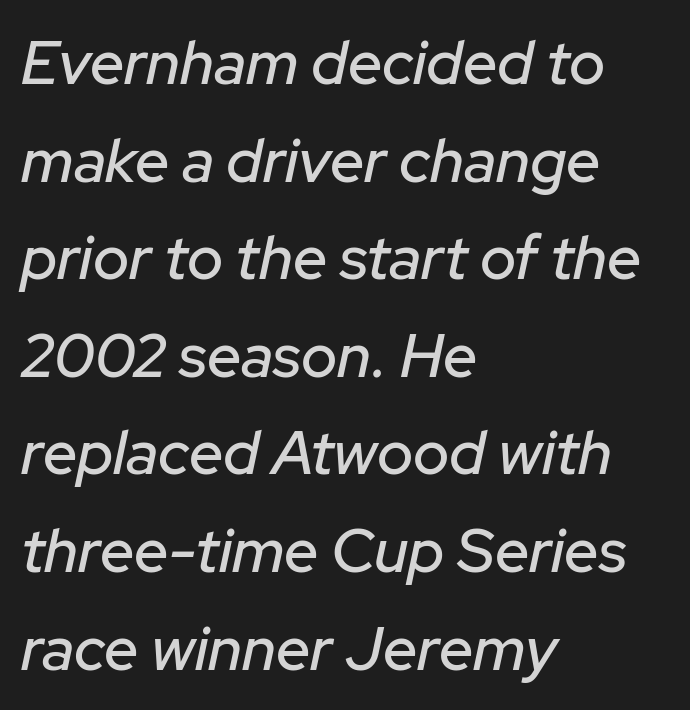
The image shows 61 px text type, italic (leaning right); set left-aligned, normal line spacing (1.6x), normal letter spacing, not underlined; low stroke contrast and a medium x-height.
